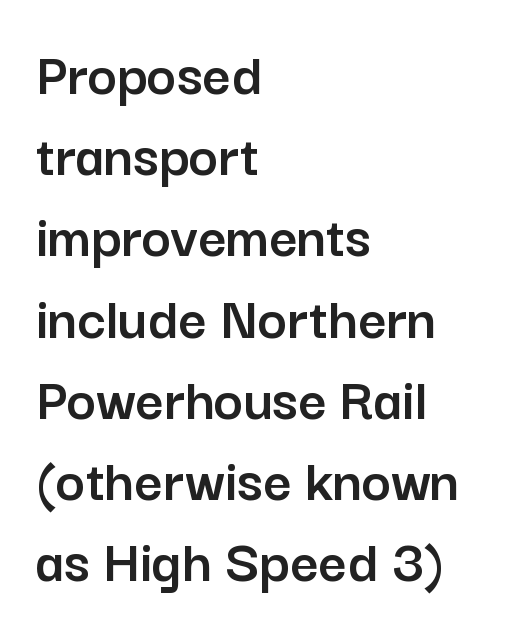
The image shows 62 px sans-serif type, upright; set left-aligned, normal line spacing (1.31x), normal letter spacing, not underlined; low stroke contrast and a medium x-height.
